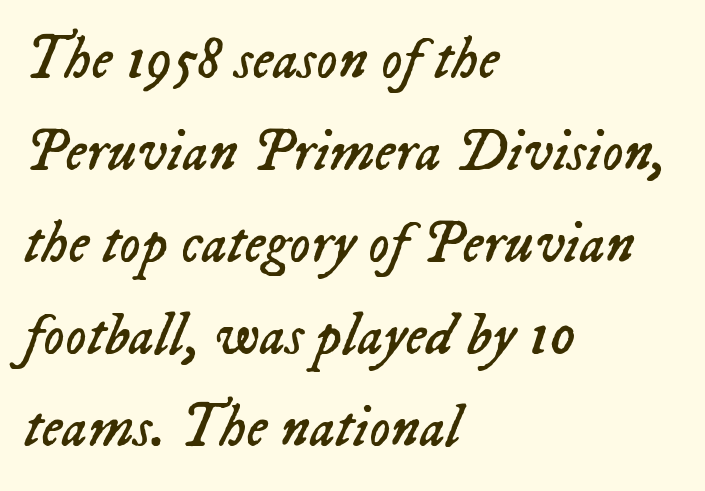
Q: Is the text bold? A: No.
Q: Is the text italic (slanted)? A: Yes, it leans right by about 23 degrees.
Q: Is the text underlined? A: No.
Q: How is the paragraph aligned? A: Left-aligned.
Q: Is the spacing between letters normal or unusually wide? A: Normal.
Q: Is the spacing between lines tight, normal or loose? A: Normal.
Q: Width (condensed, normal, or wide)? A: Normal.
Q: Stroke contrast? A: Low.
Q: x-height? A: Medium.
Q: Monospaced? A: No.
